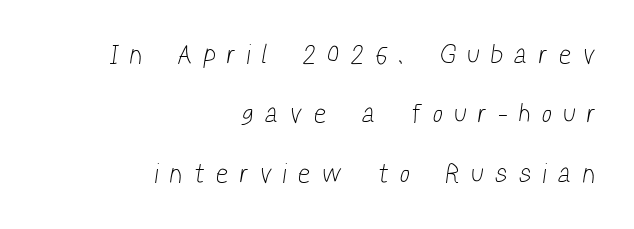
Q: Is the text bold? A: No.
Q: Is the text underlined? A: No.
Q: How is the paragraph aligned? A: Right-aligned.
Q: Is the spacing between letters normal or unusually wide? A: Unusually wide.
Q: Is the spacing between lines tight, normal or loose? A: Loose.
